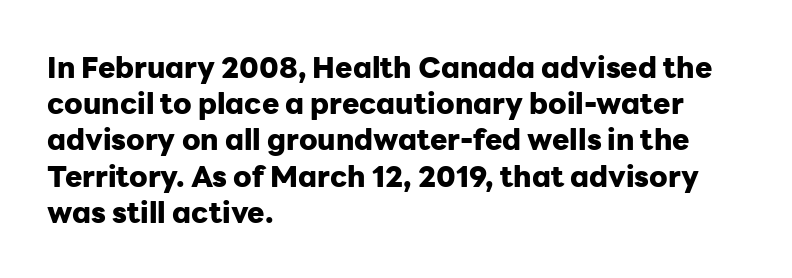
Anything drawn beneath the words? Only blank space. Upright lettering throughout. Line beginnings align vertically; line endings do not. These lines carry a lot of weight — the face is fully bold.
